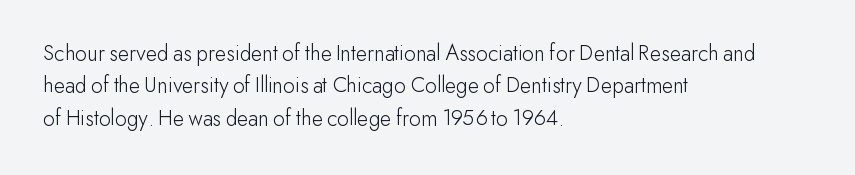
The image shows 23 px text type, upright; set left-aligned, normal line spacing (1.41x), normal letter spacing, not underlined.
